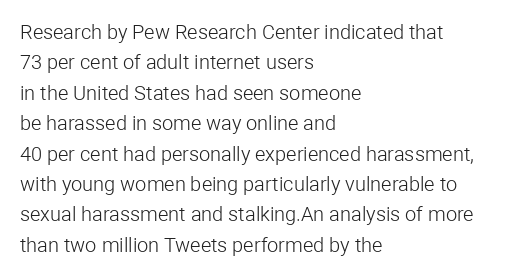
{"italic": "no", "bold": "no", "underline": "no", "align": "left", "line_spacing": "normal", "line_spacing_ratio": 1.52, "letter_spacing": "normal", "letter_spacing_em": 0.0, "glyph_px": 20}
